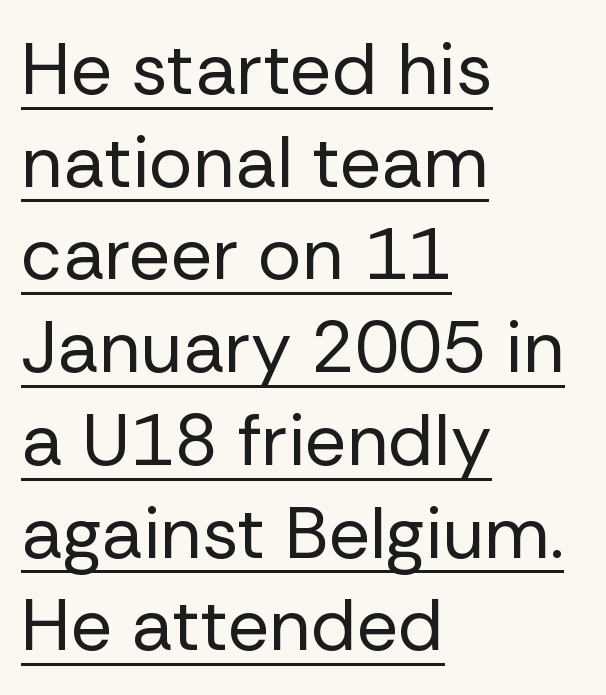
The image shows 73 px regular-weight sans-serif type, upright; set left-aligned, normal line spacing (1.27x), normal letter spacing, underlined; low stroke contrast and a medium x-height.
